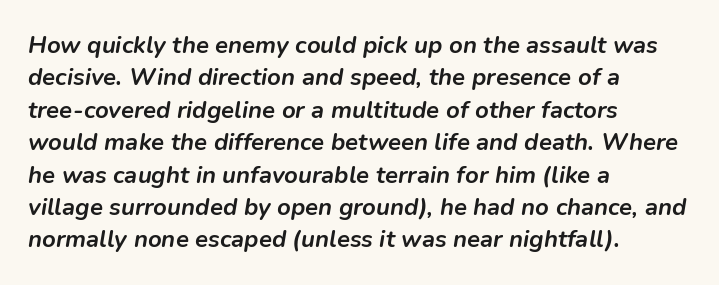
{"italic": "yes", "lean": "right", "slant_degrees": 9, "bold": "yes", "underline": "no", "align": "left", "line_spacing": "normal", "line_spacing_ratio": 1.35, "letter_spacing": "normal", "letter_spacing_em": 0.0, "glyph_px": 24}
